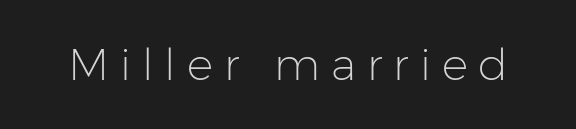
Q: Is the text bold? A: No.
Q: Is the text italic (slanted)? A: No, it is upright.
Q: Is the typeface a serif or a sans-serif typeface? A: Sans-serif.
Q: Is the text underlined? A: No.
Q: Is the spacing between letters normal or unusually wide? A: Unusually wide.
Q: Width (condensed, normal, or wide)? A: Normal.
Q: Stroke contrast? A: Low.
Q: x-height? A: Medium.
Q: Monospaced? A: No.
